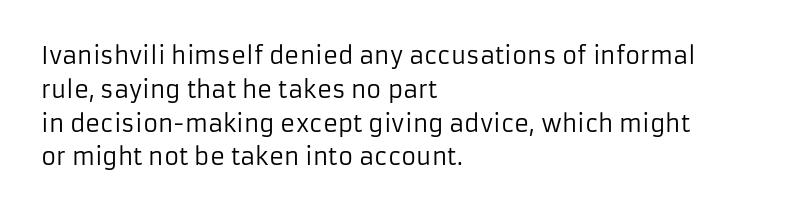
The image shows 23 px text type, upright; set left-aligned, normal line spacing (1.47x), normal letter spacing, not underlined.
